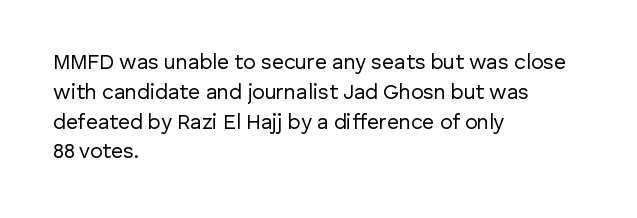
The image shows 21 px text type, upright; set left-aligned, normal line spacing (1.42x), normal letter spacing, not underlined.
